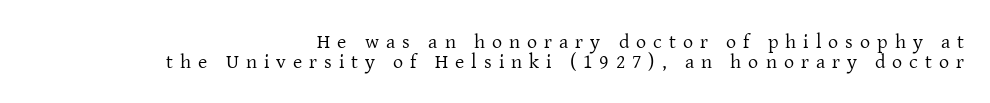
Unmarked baselines from the first word to the last. The font's upright variant was chosen for this text. Display-style spreading of the glyphs; the letterfit is very open. Is the block centered? No — it sits flush against the right margin. Bold? No — there's no thickening of the strokes. Line spacing here is tight.
